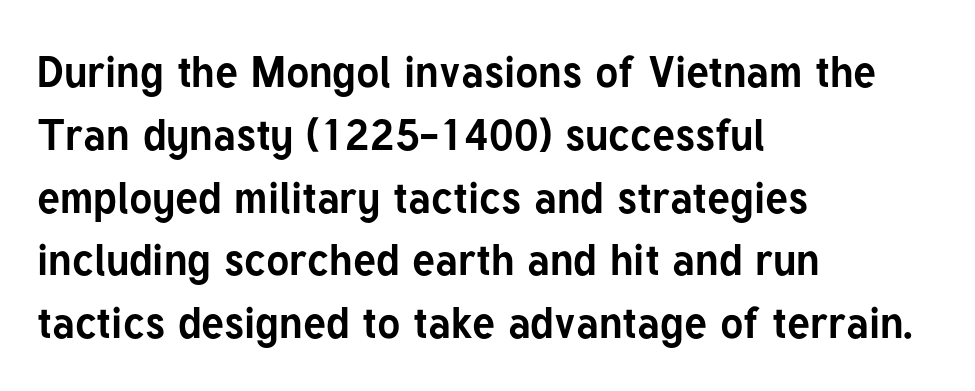
The text was rendered using a sans face with plain stroke endings. These lines were composed using upright roman letters. The designer left line spacing at the default. Look at the stroke-to-counter ratio: heavy, a bold. A classic flush-left, rag-right setting is used for this passage. Default kerning and tracking; the words read as compact shapes.
